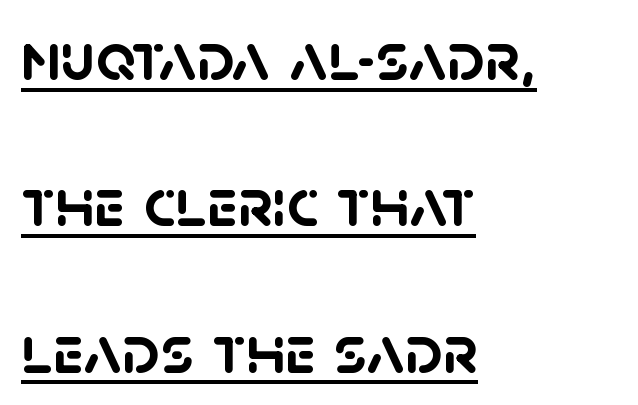
{"serif": "no", "bold": "yes", "weight": "semibold", "width": "normal", "stroke_contrast": "low", "x_height": "large", "monospaced": "no", "underline": "yes", "align": "left", "line_spacing": "loose", "line_spacing_ratio": 2.12, "letter_spacing": "normal", "letter_spacing_em": 0.0, "glyph_px": 69}
